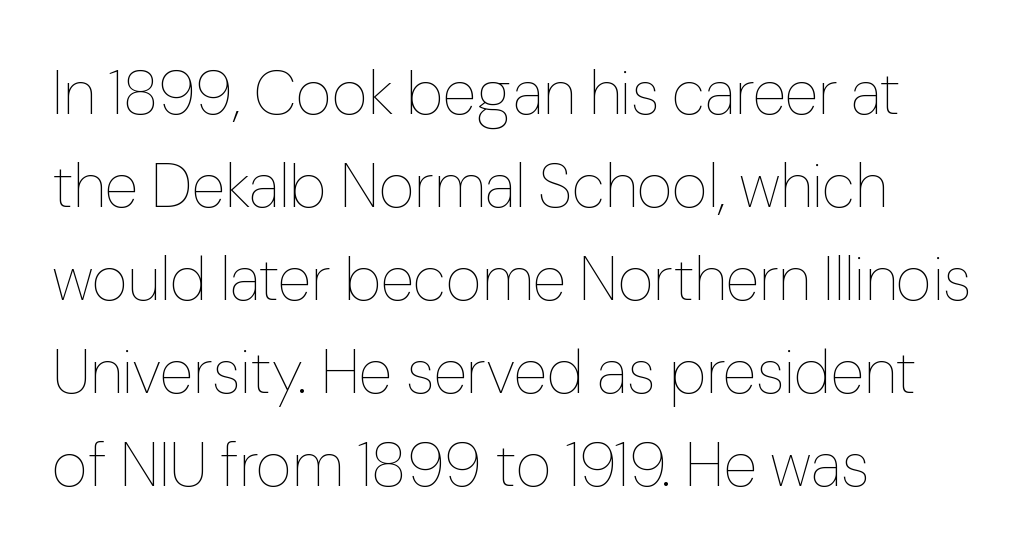
{"italic": "no", "bold": "no", "weight": "thin", "width": "normal", "stroke_contrast": "low", "x_height": "medium", "monospaced": "no", "underline": "no", "align": "left", "line_spacing": "normal", "line_spacing_ratio": 1.5, "letter_spacing": "normal", "letter_spacing_em": 0.0, "glyph_px": 62}
